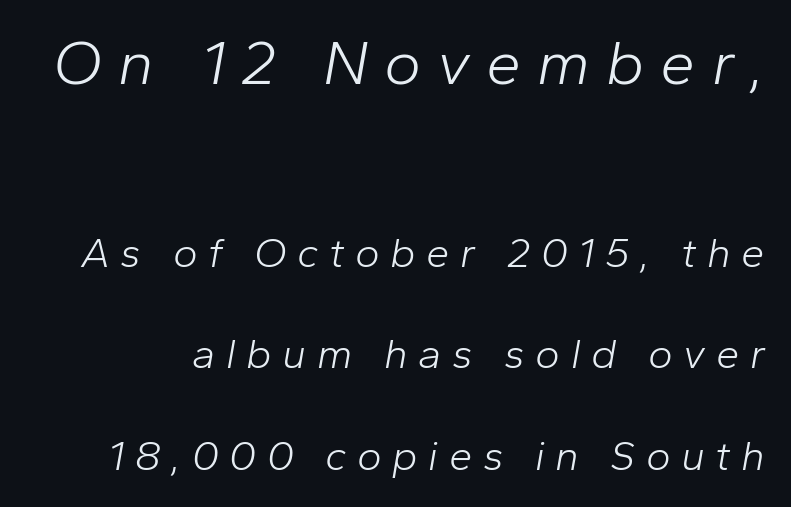
{"italic": "yes", "lean": "right", "slant_degrees": 10, "bold": "no", "weight": "light", "width": "normal", "stroke_contrast": "low", "x_height": "medium", "monospaced": "no", "underline": "no", "line_spacing": "loose", "line_spacing_ratio": 2.41, "letter_spacing": "wide", "letter_spacing_em": 0.25, "larger_block": "first", "size_ratio": 1.5, "glyph_px": 63}
